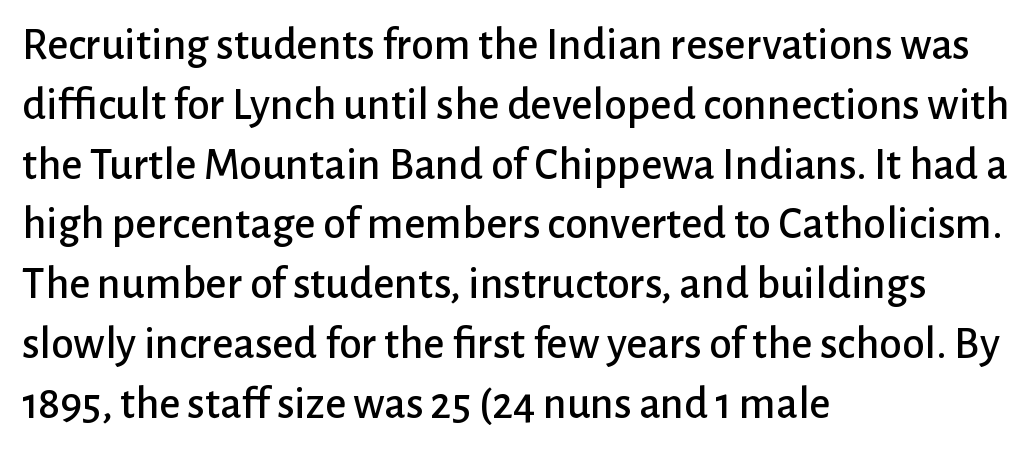
The image shows 46 px sans-serif type, upright; set left-aligned, normal line spacing (1.3x), normal letter spacing, not underlined; low stroke contrast and a medium x-height.
